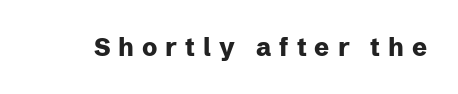
Q: Is the text bold? A: Yes.
Q: Is the text italic (slanted)? A: No, it is upright.
Q: Is the text underlined? A: No.
Q: Is the spacing between letters normal or unusually wide? A: Unusually wide.
